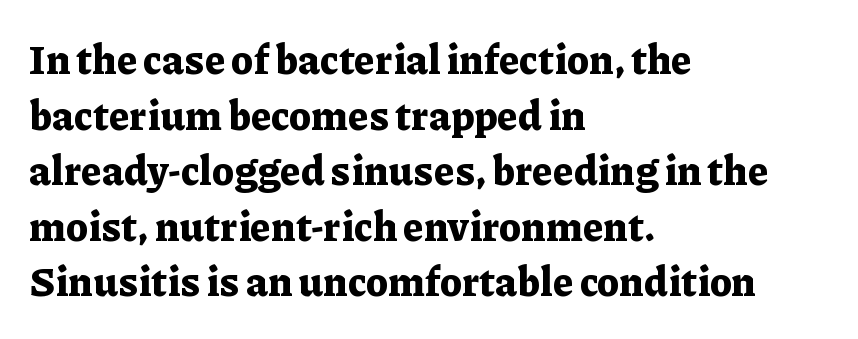
Q: Is the text bold? A: Yes.
Q: Is the text italic (slanted)? A: No, it is upright.
Q: Is the typeface a serif or a sans-serif typeface? A: Serif.
Q: Is the text underlined? A: No.
Q: How is the paragraph aligned? A: Left-aligned.
Q: Is the spacing between letters normal or unusually wide? A: Normal.
Q: Is the spacing between lines tight, normal or loose? A: Normal.
Q: Width (condensed, normal, or wide)? A: Normal.
Q: Stroke contrast? A: Low.
Q: x-height? A: Medium.
Q: Monospaced? A: No.
